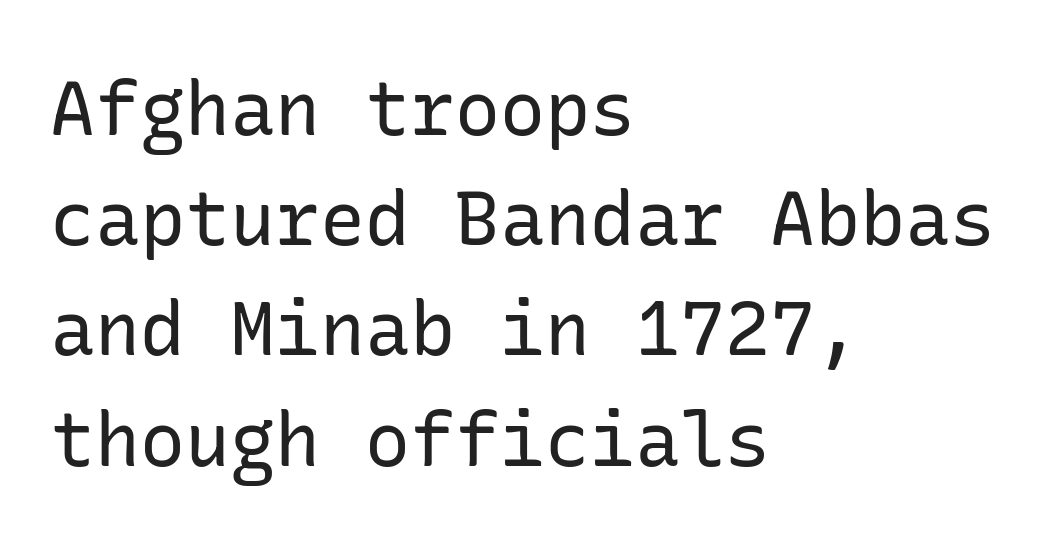
The passage shown is typeset with a sans-serif family. Short and long lines alike share a common starting point at left. Is the type heavy? It reads as light-to-regular instead. Honestly, the letter spacing is just normal — you wouldn't notice it.
